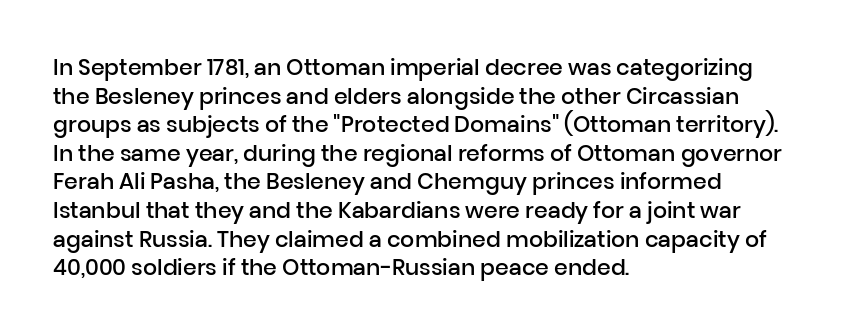
{"italic": "no", "bold": "semi", "underline": "no", "align": "left", "line_spacing": "normal", "line_spacing_ratio": 1.3, "letter_spacing": "normal", "letter_spacing_em": 0.0, "glyph_px": 22}
